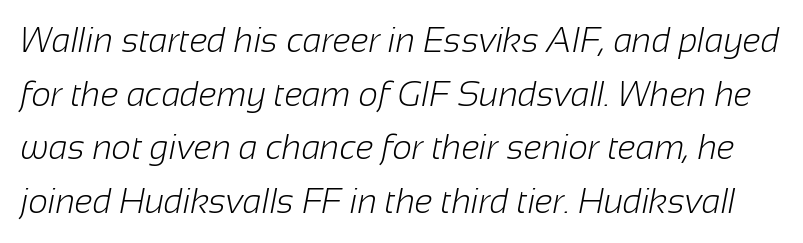
Q: Is the text bold? A: No.
Q: Is the typeface a serif or a sans-serif typeface? A: Sans-serif.
Q: Is the text underlined? A: No.
Q: Is the spacing between letters normal or unusually wide? A: Normal.
Q: Is the spacing between lines tight, normal or loose? A: Normal.
Q: Width (condensed, normal, or wide)? A: Normal.
Q: Stroke contrast? A: Low.
Q: x-height? A: Medium.
Q: Monospaced? A: No.
